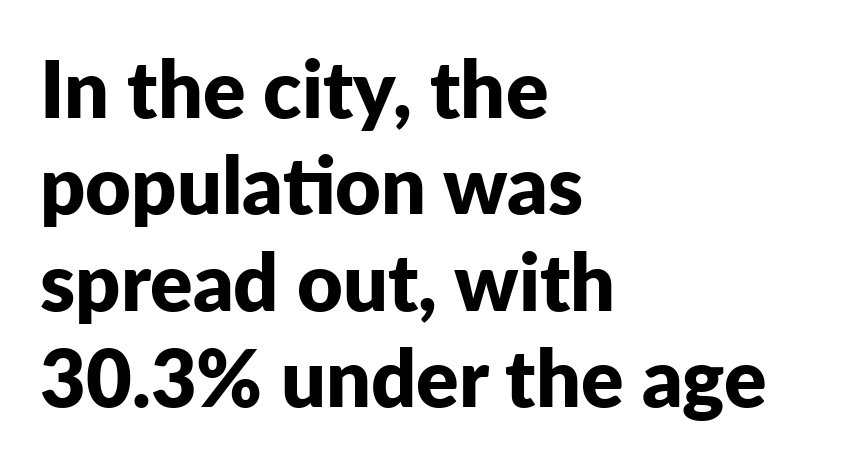
{"serif": "no", "italic": "no", "bold": "yes", "weight": "bold", "width": "normal", "stroke_contrast": "low", "x_height": "medium", "monospaced": "no", "underline": "no", "align": "left", "line_spacing_ratio": 1.22, "letter_spacing": "normal", "letter_spacing_em": 0.0, "glyph_px": 79}
